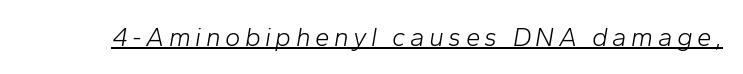
The cut favours lightness, reaching ordinary text weight at its darkest. Like a heading marked for emphasis, these lines bear an underscore. Italic? Definitely — the glyphs are oblique.
